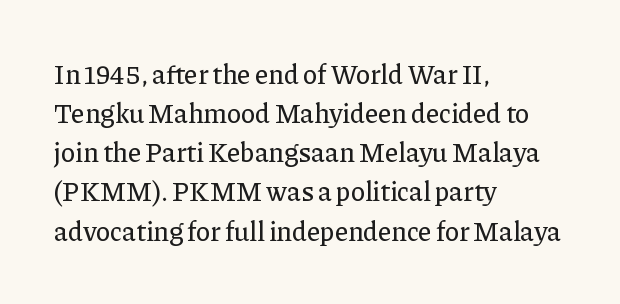
Q: Is the text italic (slanted)? A: No, it is upright.
Q: Is the text underlined? A: No.
Q: How is the paragraph aligned? A: Left-aligned.
Q: Is the spacing between letters normal or unusually wide? A: Normal.
Q: Is the spacing between lines tight, normal or loose? A: Normal.
